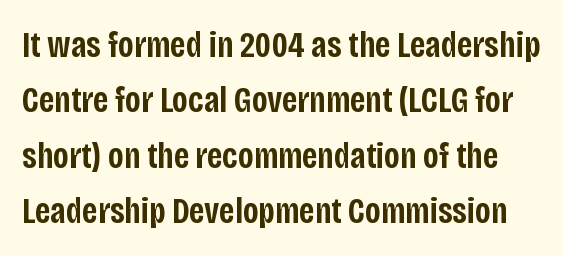
You can tell it's not italic because the verticals are truly vertical. Stroke terminals: plain, sans-serif. Spacing between characters is what you'd get straight out of the box. Successive baselines arrive at the customary interval. This is moderately heavy type, rendered in semibold. Lines of text with bare space underneath.
